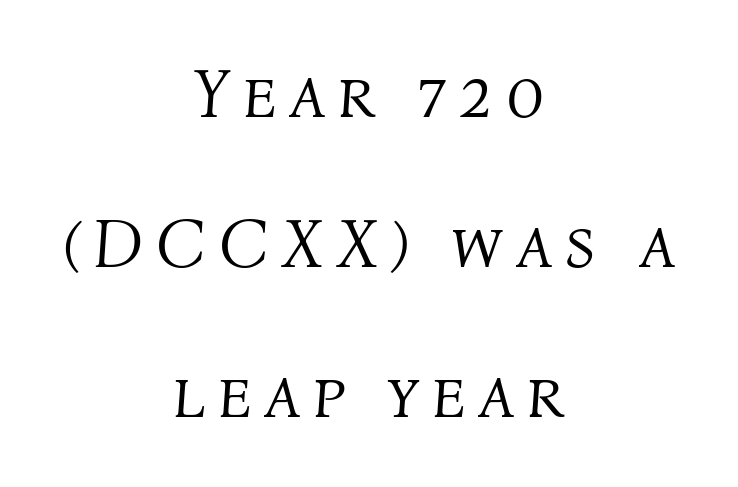
{"italic": "yes", "lean": "right", "slant_degrees": 4, "bold": "no", "weight": "light", "width": "normal", "stroke_contrast": "medium", "x_height": "medium", "monospaced": "no", "underline": "no", "align": "center", "line_spacing": "loose", "line_spacing_ratio": 2.11, "glyph_px": 71}
